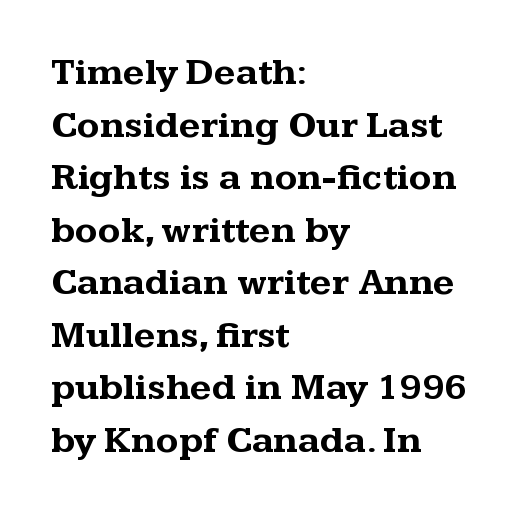
This is heavy type, rendered in bold. The designer went with a serif here, giving each stem small feet. Caption: standard tracking, unaltered. The string is rendered with underlining switched off. Casual observation: everything's shoved over to the left.
